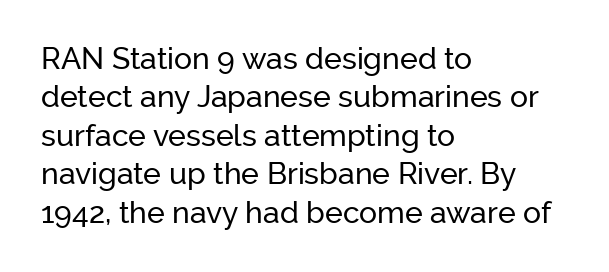
Q: Is the text italic (slanted)? A: No, it is upright.
Q: Is the typeface a serif or a sans-serif typeface? A: Sans-serif.
Q: Is the text underlined? A: No.
Q: How is the paragraph aligned? A: Left-aligned.
Q: Is the spacing between letters normal or unusually wide? A: Normal.
Q: Is the spacing between lines tight, normal or loose? A: Normal.
Q: Width (condensed, normal, or wide)? A: Normal.
Q: Stroke contrast? A: Low.
Q: x-height? A: Medium.
Q: Monospaced? A: No.
